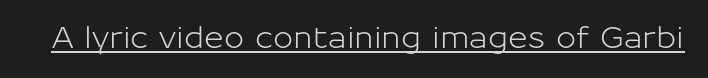
Characters remain perfectly vertical along every line. There is no visible air inserted between adjacent glyphs. Beneath each row of characters lies a ruled line. These lines are rendered in a variable-pitch font. What kind of face is this? One without serifs — a sans.
